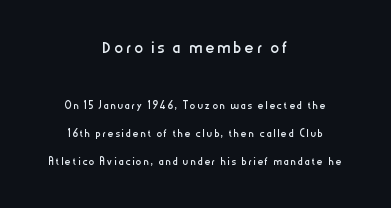
The image shows 22 px text type, upright; set centered, loose line spacing (2.0x), not underlined; the first (top) block is 1.57x larger.
